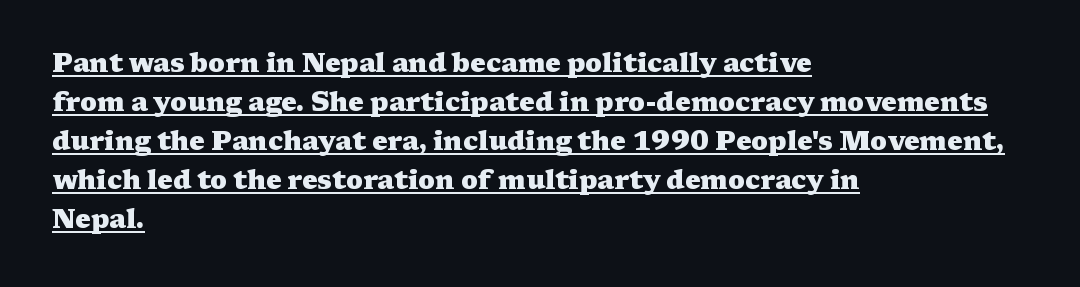
The rendering keeps characters at their native spacing. Italic? Not at all — the glyphs are vertical. Emphasis is given by a line drawn under the lettering. Rows of type keep a routine distance in the vertical direction. Casual observation: everything's shoved over to the left.
